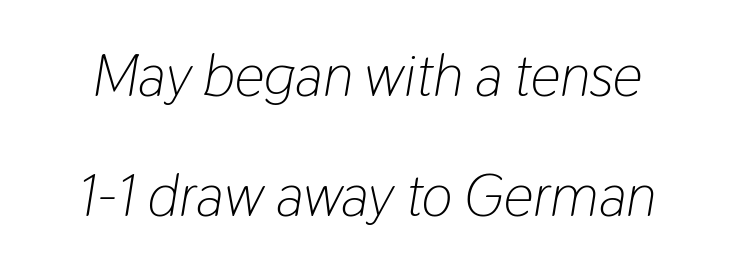
These lines are rendered in a variable-pitch font. Weight: not bold — regular or lighter. Italic? Definitely — the glyphs are oblique. The tracking reads as untouched default to a designer's eye. A bare baseline throughout the passage. Loosely led — the rows are spread out.
